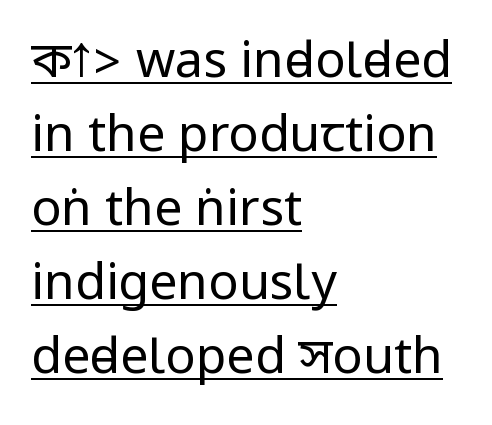
Q: Is the text bold? A: No.
Q: Is the text italic (slanted)? A: No, it is upright.
Q: Is the typeface a serif or a sans-serif typeface? A: Sans-serif.
Q: Is the text underlined? A: Yes.
Q: How is the paragraph aligned? A: Left-aligned.
Q: Is the spacing between letters normal or unusually wide? A: Normal.
Q: Is the spacing between lines tight, normal or loose? A: Normal.
Q: Width (condensed, normal, or wide)? A: Condensed.
Q: Stroke contrast? A: Low.
